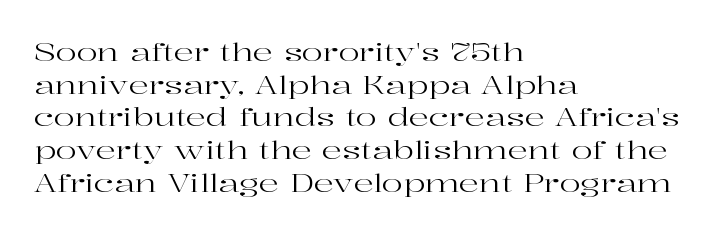
What's the leading like? Ordinary, nothing unusual. The passage shown has conventional tracking throughout. The typography opts for an upright posture over an oblique one. The passage is arranged the way most books set body copy — flush left.
